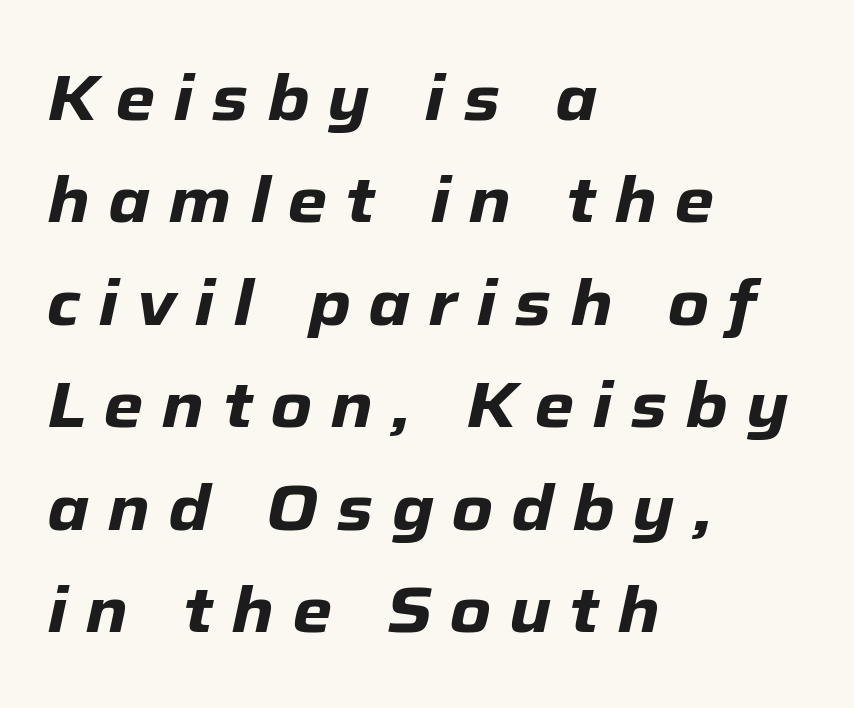
The image shows 64 px heavy type, italic (leaning right); set left-aligned, normal line spacing (1.6x), unusually wide letter spacing (+0.28 em), not underlined; low stroke contrast and a medium x-height.
